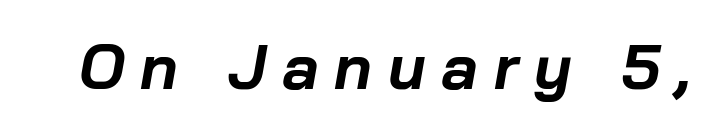
The image shows 63 px bold type, italic (leaning right); set unusually wide letter spacing (+0.25 em), not underlined; low stroke contrast and a medium x-height.
